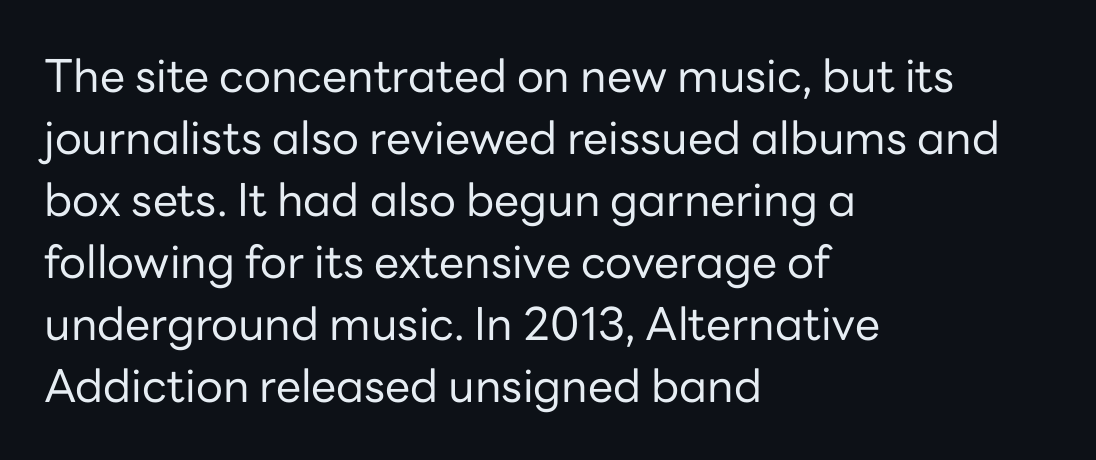
Q: Is the text bold? A: No.
Q: Is the text italic (slanted)? A: No, it is upright.
Q: Is the typeface a serif or a sans-serif typeface? A: Sans-serif.
Q: Is the text underlined? A: No.
Q: How is the paragraph aligned? A: Left-aligned.
Q: Is the spacing between letters normal or unusually wide? A: Normal.
Q: Is the spacing between lines tight, normal or loose? A: Normal.
Q: Width (condensed, normal, or wide)? A: Normal.
Q: Stroke contrast? A: Low.
Q: x-height? A: Medium.
Q: Monospaced? A: No.
